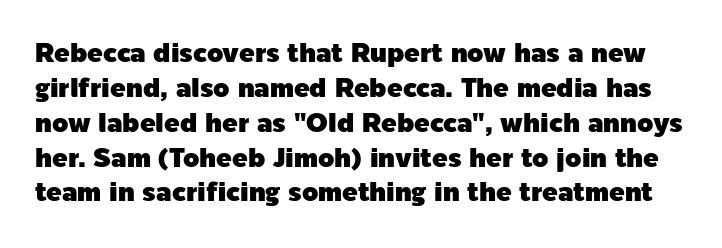
Q: Is the text italic (slanted)? A: No, it is upright.
Q: Is the text underlined? A: No.
Q: Is the spacing between letters normal or unusually wide? A: Normal.
Q: Is the spacing between lines tight, normal or loose? A: Normal.
